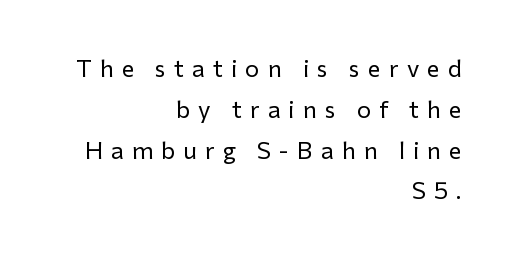
Q: Is the text bold? A: No.
Q: Is the text italic (slanted)? A: No, it is upright.
Q: Is the text underlined? A: No.
Q: How is the paragraph aligned? A: Right-aligned.
Q: Is the spacing between letters normal or unusually wide? A: Unusually wide.
Q: Is the spacing between lines tight, normal or loose? A: Normal.
